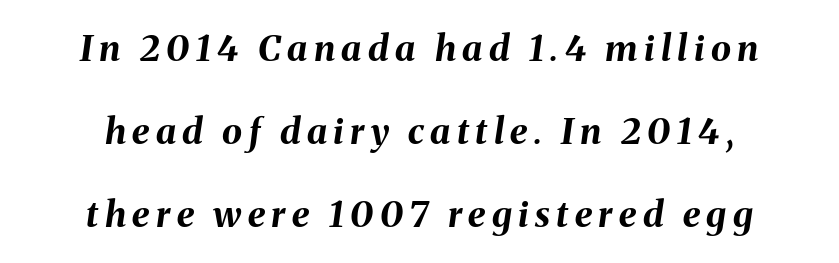
The image shows 36 px bold type, italic (leaning right); set centered, loose line spacing (2.31x), not underlined; medium stroke contrast and a medium x-height.
